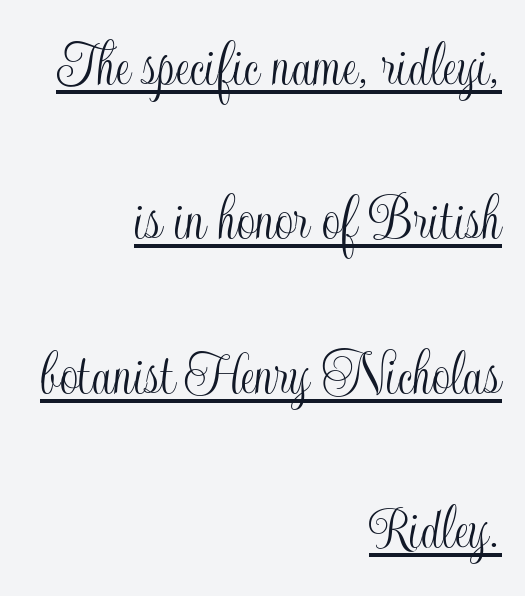
The compositor pushed each line to the right boundary. Is the letter spacing exaggerated? No — it looks like the ordinary default. Line spacing here is loose. Is this a fixed-width face? No — the glyphs have proportional, varying widths.
